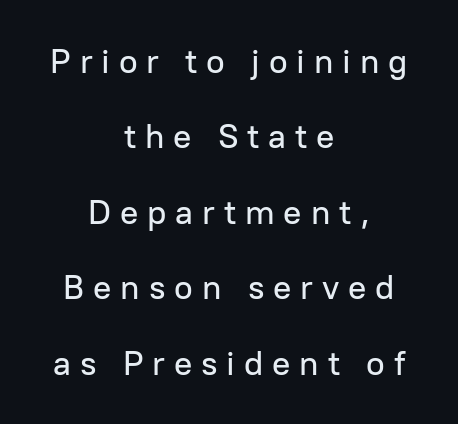
Q: Is the text italic (slanted)? A: No, it is upright.
Q: Is the typeface a serif or a sans-serif typeface? A: Sans-serif.
Q: Is the text underlined? A: No.
Q: How is the paragraph aligned? A: Centered.
Q: Is the spacing between letters normal or unusually wide? A: Unusually wide.
Q: Is the spacing between lines tight, normal or loose? A: Loose.
Q: Width (condensed, normal, or wide)? A: Normal.
Q: Stroke contrast? A: Low.
Q: x-height? A: Medium.
Q: Monospaced? A: No.
